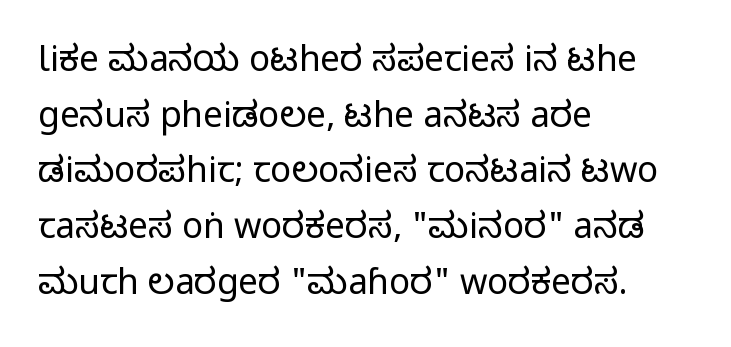
The image shows 35 px regular-weight, condensed sans-serif type, upright; set left-aligned, normal line spacing (1.59x), normal letter spacing, not underlined; low stroke contrast and a large x-height.
